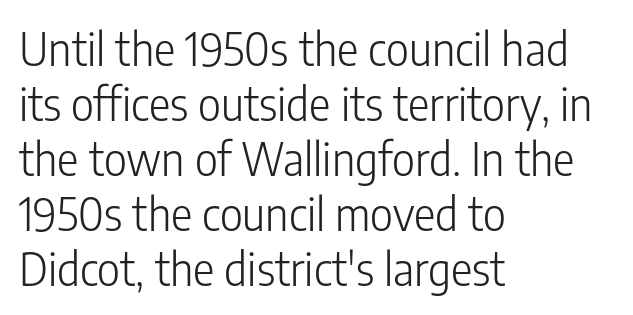
The passage is arranged the way most books set body copy — flush left. The lettering stays uniformly vertical, giving the passage a roman look. Each word holds together tightly as a unit, with standard inter-letter gaps. What kind of face is this? One without serifs — a sans. The typeface has the unassuming heft of standard copy or less. A bare baseline throughout the passage.
